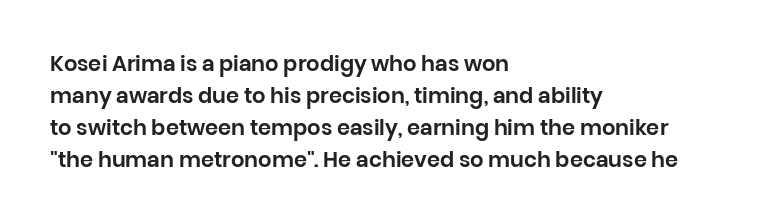
Layout note: lines flush left. The string is rendered with underlining switched off. The line texture is even and compact thanks to regular tracking. A roman cut, with each character standing at attention. The space between consecutive lines is moderate.
